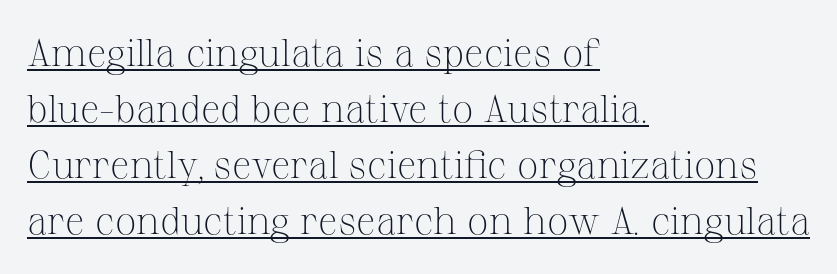
The image shows 38 px light serif type, upright; set left-aligned, normal line spacing (1.47x), normal letter spacing, underlined; medium stroke contrast and a medium x-height.
